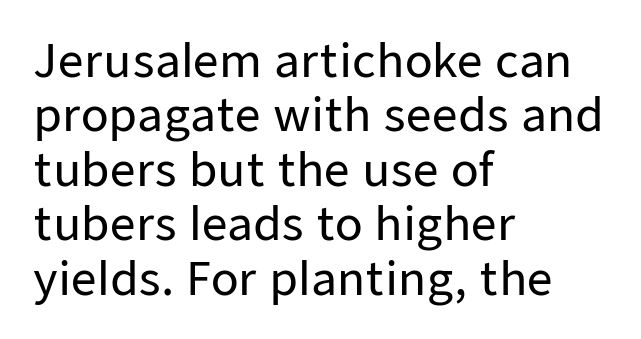
The image shows 45 px sans-serif type, upright; set left-aligned, line spacing 1.21x, normal letter spacing, not underlined; low stroke contrast and a medium x-height.
